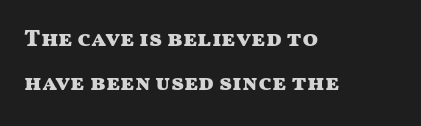
{"italic": "no", "bold": "yes", "underline": "no", "align": "left", "line_spacing": "loose", "line_spacing_ratio": 1.93, "letter_spacing": "normal", "letter_spacing_em": 0.0, "glyph_px": 23}
